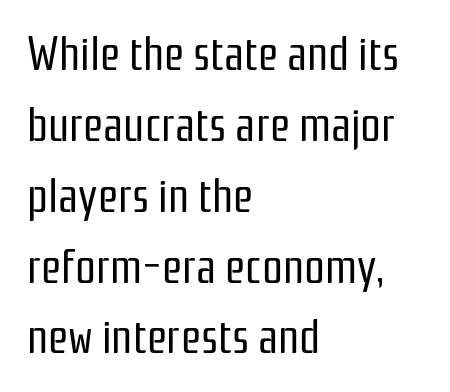
Q: Is the text bold? A: No.
Q: Is the text italic (slanted)? A: No, it is upright.
Q: Is the typeface a serif or a sans-serif typeface? A: Sans-serif.
Q: Is the text underlined? A: No.
Q: How is the paragraph aligned? A: Left-aligned.
Q: Is the spacing between letters normal or unusually wide? A: Normal.
Q: Is the spacing between lines tight, normal or loose? A: Normal.
Q: Width (condensed, normal, or wide)? A: Condensed.
Q: Stroke contrast? A: Low.
Q: x-height? A: Medium.
Q: Monospaced? A: No.
